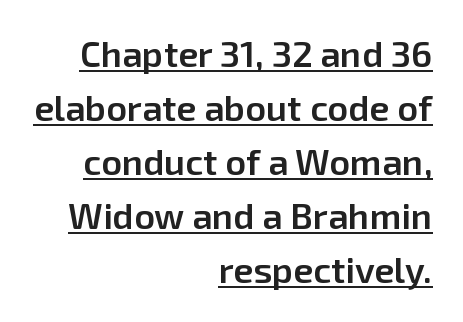
The image shows 36 px semibold sans-serif type, upright; set right-aligned, normal line spacing (1.5x), normal letter spacing, underlined; low stroke contrast and a medium x-height.
